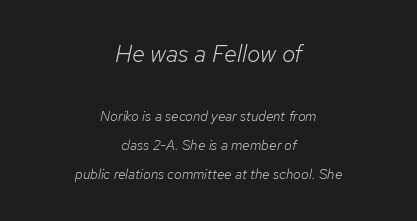
The image shows 24 px text type, italic (leaning right); set centered, loose line spacing (2.07x), normal letter spacing, not underlined; the first (top) block is 1.71x larger.
